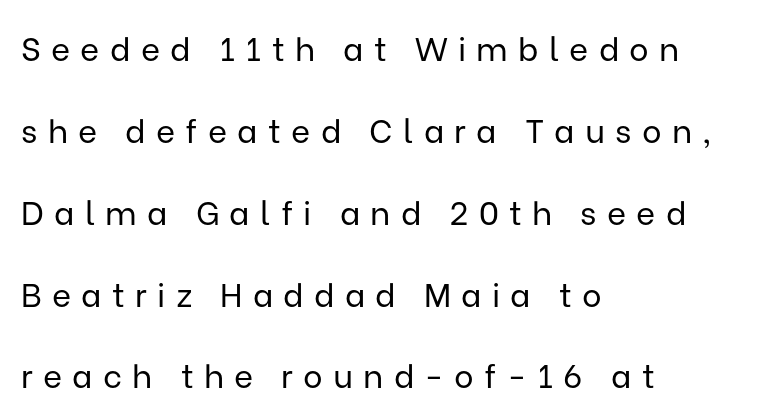
Q: Is the text bold? A: No.
Q: Is the text italic (slanted)? A: No, it is upright.
Q: Is the typeface a serif or a sans-serif typeface? A: Sans-serif.
Q: Is the text underlined? A: No.
Q: How is the paragraph aligned? A: Left-aligned.
Q: Is the spacing between letters normal or unusually wide? A: Unusually wide.
Q: Is the spacing between lines tight, normal or loose? A: Loose.
Q: Width (condensed, normal, or wide)? A: Normal.
Q: Stroke contrast? A: Low.
Q: x-height? A: Medium.
Q: Monospaced? A: No.
